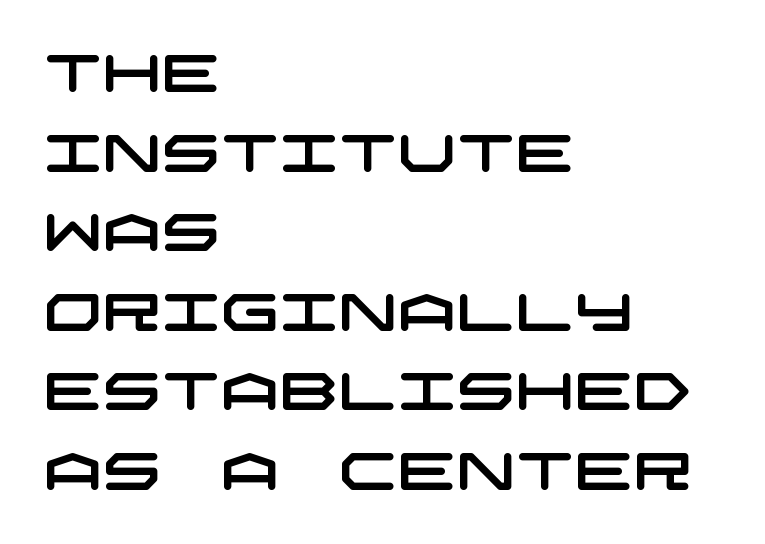
No feet cap the strokes, marking this as sans-serif type. Nobody drew a line under any word here. The lines sit at an ordinary, default distance from one another. Line starts are locked; line ends wander. Honestly, the letter spacing is just normal — you wouldn't notice it.
